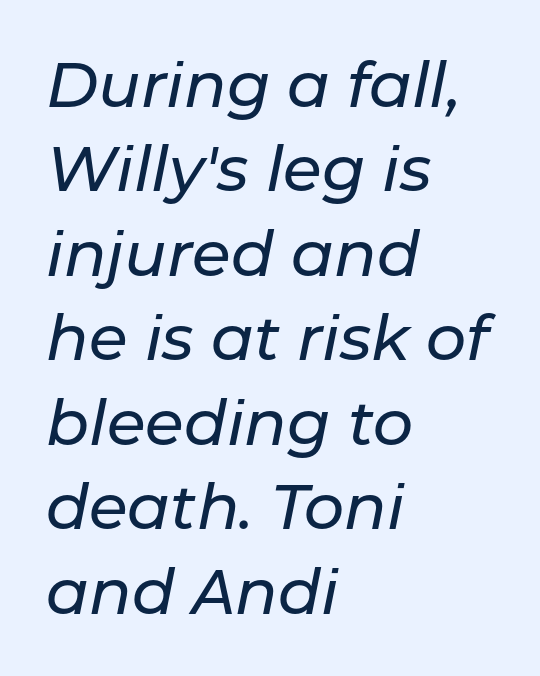
Vertical spacing — default. Does extra space separate the letters? No, they use regular spacing. This is oblique type, the kind used for emphasis or titles. These lines are rendered in a variable-pitch font. The rendering anchors every line to the left-hand side.
